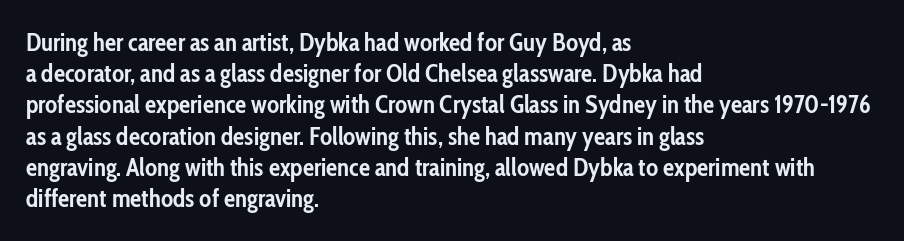
Q: Is the text bold? A: Yes.
Q: Is the text italic (slanted)? A: No, it is upright.
Q: Is the text underlined? A: No.
Q: How is the paragraph aligned? A: Left-aligned.
Q: Is the spacing between letters normal or unusually wide? A: Normal.
Q: Is the spacing between lines tight, normal or loose? A: Normal.
